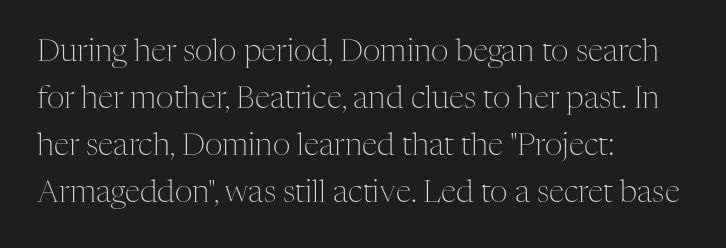
The image shows 31 px light serif type, upright; set left-aligned, normal line spacing (1.52x), normal letter spacing, not underlined; medium stroke contrast and a medium x-height.
